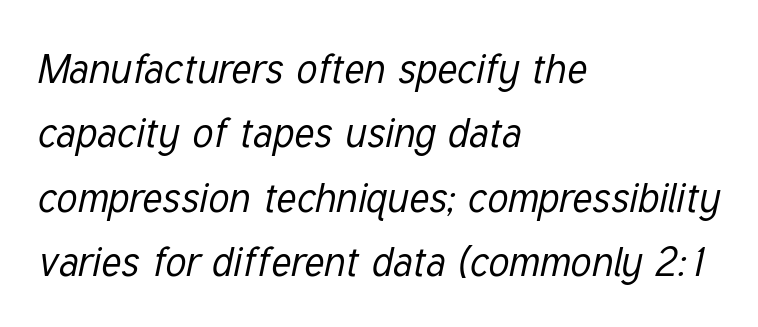
The image shows 41 px regular-weight, condensed type, italic (leaning right); set left-aligned, normal line spacing (1.57x), normal letter spacing, not underlined; low stroke contrast and a medium x-height.
